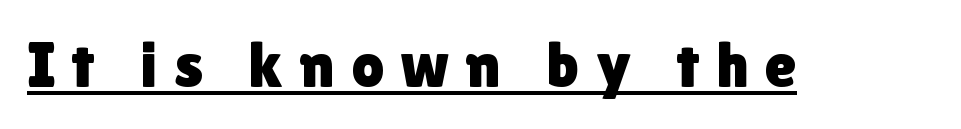
{"serif": "no", "italic": "no", "width": "normal", "stroke_contrast": "low", "x_height": "medium", "monospaced": "no", "underline": "yes", "letter_spacing": "wide", "letter_spacing_em": 0.25, "glyph_px": 65}
